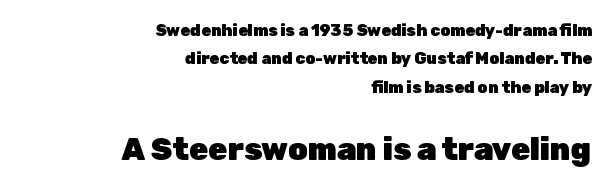
The image shows 31 px heavy sans-serif type, upright; set right-aligned, line spacing 1.77x, normal letter spacing, not underlined; the second (bottom) block is 1.94x larger; low stroke contrast and a medium x-height.
